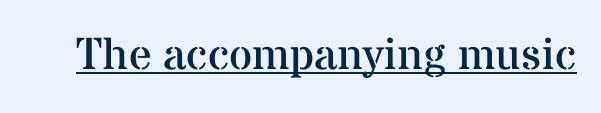
A typographer would call this underscored text. The typeface has the unassuming heft of standard copy or less. A serif font was chosen for this passage. Each letter keeps its own natural width here, so spacing adapts to shape. Short note: letters normally spaced. A roman cut, with each character standing at attention.
